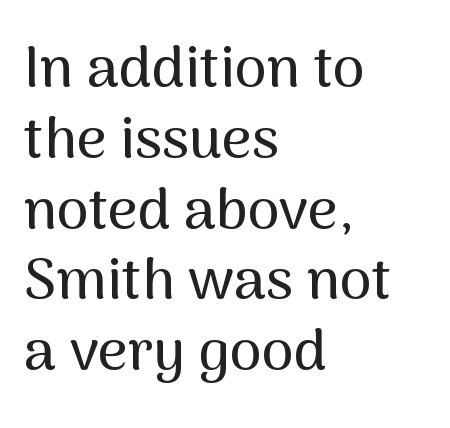
The image shows 58 px sans-serif type, upright; set left-aligned, line spacing 1.22x, normal letter spacing, not underlined; medium stroke contrast and a medium x-height.
